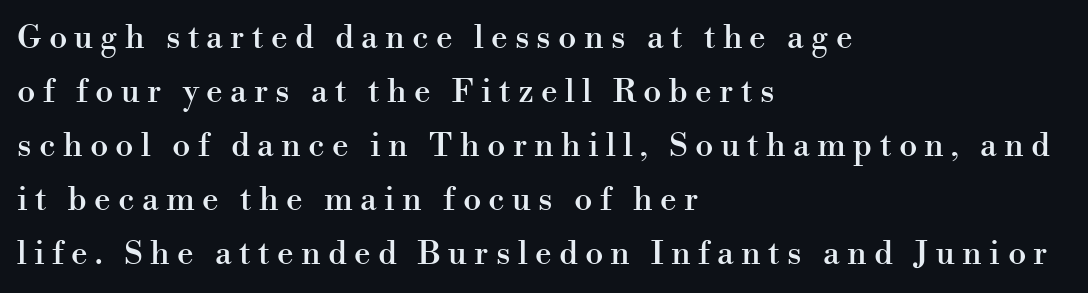
{"serif": "yes", "italic": "no", "width": "normal", "stroke_contrast": "high", "x_height": "small", "monospaced": "no", "underline": "no", "align": "left", "line_spacing": "normal", "line_spacing_ratio": 1.64, "letter_spacing": "wide", "letter_spacing_em": 0.22, "glyph_px": 33}
